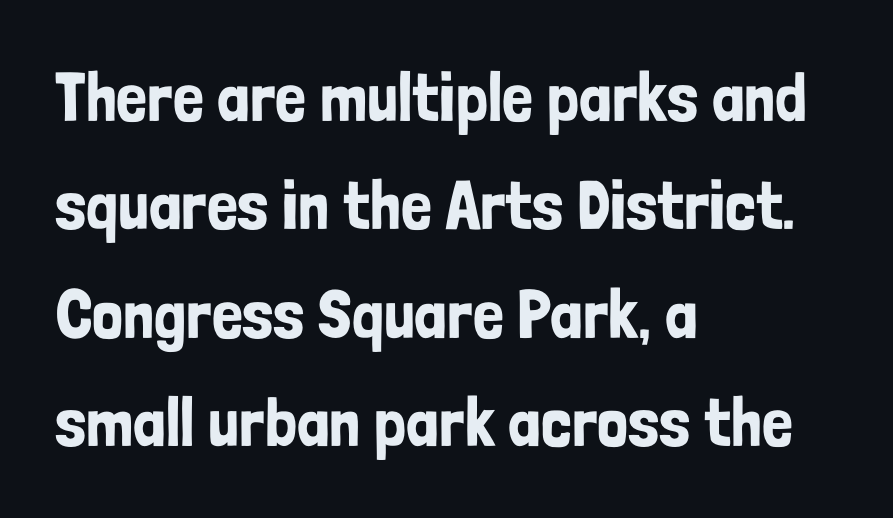
Q: Is the text italic (slanted)? A: No, it is upright.
Q: Is the typeface a serif or a sans-serif typeface? A: Sans-serif.
Q: Is the text underlined? A: No.
Q: How is the paragraph aligned? A: Left-aligned.
Q: Is the spacing between letters normal or unusually wide? A: Normal.
Q: Is the spacing between lines tight, normal or loose? A: Normal.
Q: Width (condensed, normal, or wide)? A: Condensed.
Q: Stroke contrast? A: Low.
Q: x-height? A: Medium.
Q: Monospaced? A: No.
